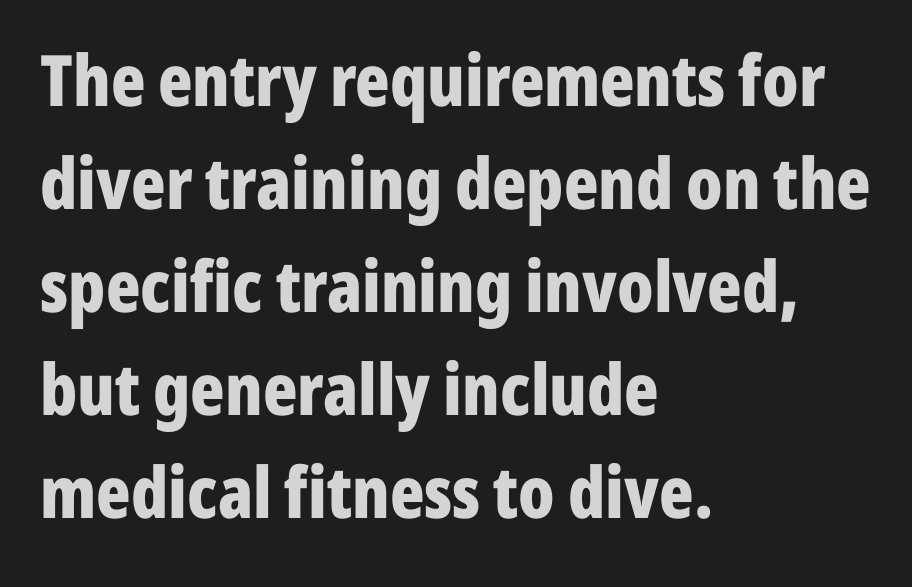
The image shows 71 px bold, condensed sans-serif type, upright; set left-aligned, normal line spacing (1.45x), normal letter spacing, not underlined; low stroke contrast and a medium x-height.
